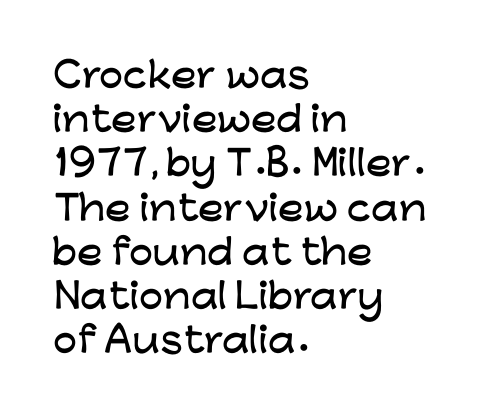
{"serif": "no", "italic": "no", "width": "wide", "stroke_contrast": "low", "x_height": "medium", "monospaced": "no", "underline": "no", "align": "left", "line_spacing": "normal", "line_spacing_ratio": 1.3, "letter_spacing": "normal", "letter_spacing_em": 0.0, "glyph_px": 34}
